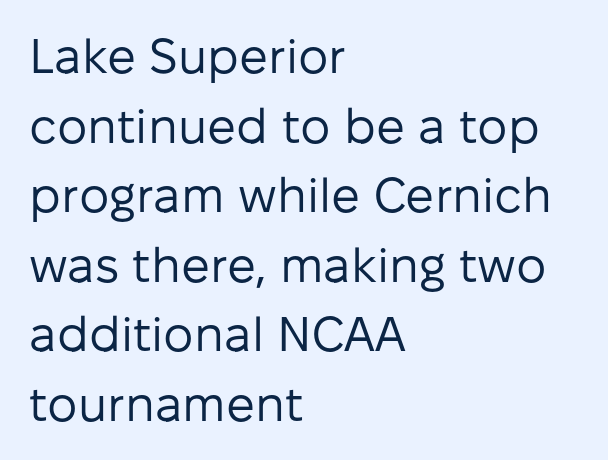
{"serif": "no", "italic": "no", "bold": "no", "weight": "regular", "width": "normal", "stroke_contrast": "low", "x_height": "medium", "monospaced": "no", "underline": "no", "align": "left", "line_spacing": "normal", "line_spacing_ratio": 1.45, "letter_spacing": "normal", "letter_spacing_em": 0.0, "glyph_px": 48}
